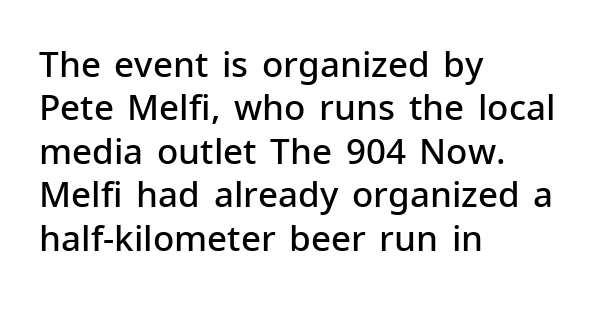
Q: Is the text bold? A: Semi-bold.
Q: Is the text italic (slanted)? A: No, it is upright.
Q: Is the typeface a serif or a sans-serif typeface? A: Sans-serif.
Q: Is the text underlined? A: No.
Q: How is the paragraph aligned? A: Left-aligned.
Q: Is the spacing between letters normal or unusually wide? A: Normal.
Q: Width (condensed, normal, or wide)? A: Normal.
Q: Stroke contrast? A: Low.
Q: x-height? A: Medium.
Q: Monospaced? A: No.
